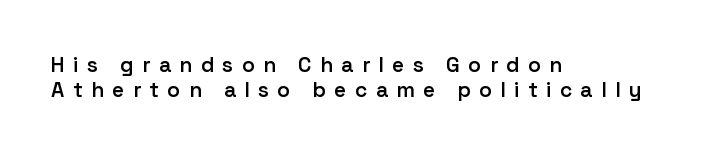
Q: Is the text bold? A: Semi-bold.
Q: Is the text italic (slanted)? A: No, it is upright.
Q: Is the text underlined? A: No.
Q: How is the paragraph aligned? A: Left-aligned.
Q: Is the spacing between letters normal or unusually wide? A: Unusually wide.
